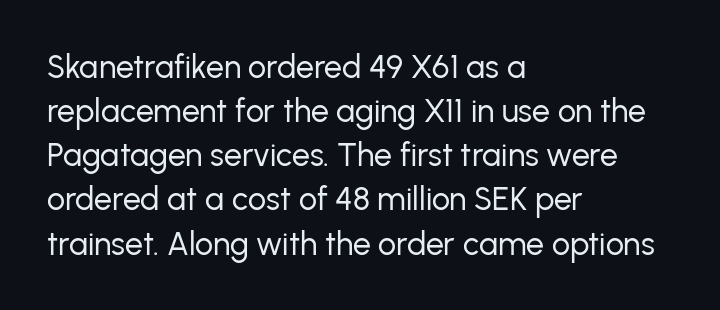
Words appear dense and cohesive because spacing is normal. Bold? No — there's no thickening of the strokes. Ordinary non-slanted type is in use. A typesetter would call this leading conventional body-copy spacing. The passage shown is typed in a proportional face where columns would drift. Type style note: lacks serifs.
